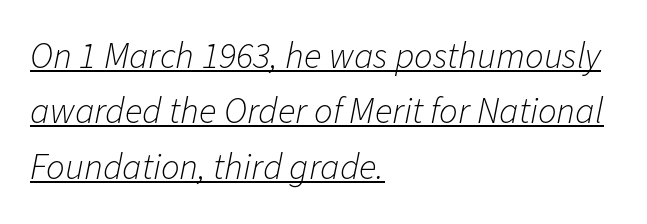
The image shows 37 px light type, italic (leaning right); set left-aligned, normal line spacing (1.5x), normal letter spacing, underlined; low stroke contrast and a medium x-height.
